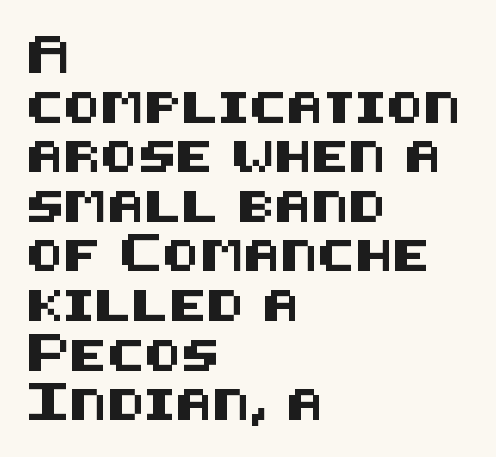
{"serif": "no", "italic": "no", "width": "normal", "stroke_contrast": "medium", "x_height": "large", "underline": "no", "align": "left", "line_spacing": "normal", "line_spacing_ratio": 1.6, "letter_spacing": "normal", "letter_spacing_em": 0.0, "glyph_px": 31}
